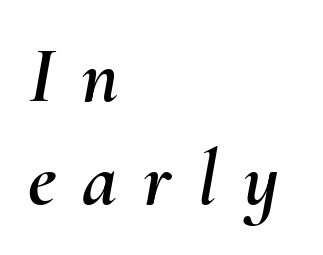
The image shows 79 px text type, italic (leaning right); set left-aligned, normal line spacing (1.3x), unusually wide letter spacing (+0.33 em), not underlined; medium stroke contrast and a small x-height.
